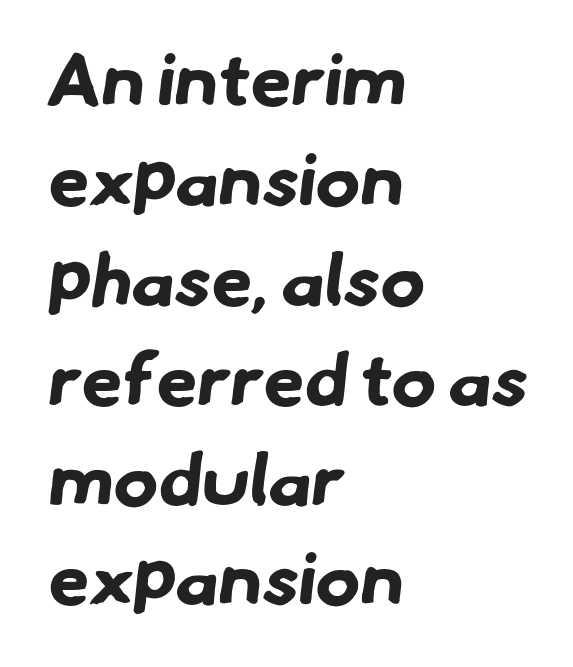
Set as a true bold cut, around the 700 mark. Tracking here is standard; glyphs follow each other at the usual distance. The passage shown is typeset with a sans-serif family. Quick note: underline off. Spacing verdict: proportional, widths tailored to each character.
